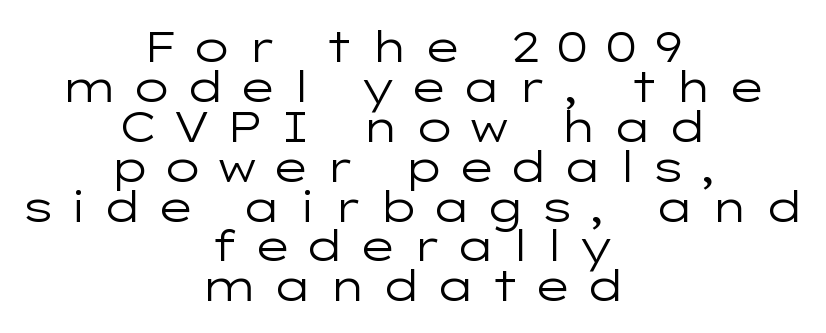
Q: Is the text bold? A: No.
Q: Is the text italic (slanted)? A: No, it is upright.
Q: Is the typeface a serif or a sans-serif typeface? A: Sans-serif.
Q: Is the text underlined? A: No.
Q: How is the paragraph aligned? A: Centered.
Q: Is the spacing between letters normal or unusually wide? A: Unusually wide.
Q: Is the spacing between lines tight, normal or loose? A: Tight.
Q: Width (condensed, normal, or wide)? A: Wide.
Q: Stroke contrast? A: Low.
Q: x-height? A: Medium.
Q: Monospaced? A: No.
